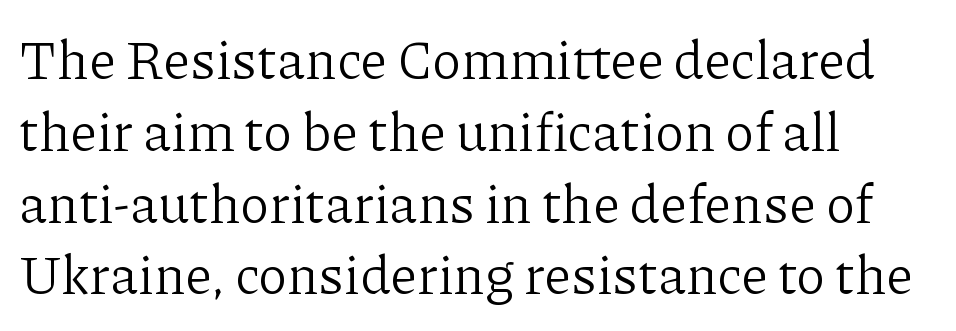
You could not count columns in this text — the font is proportionally spaced. Decoration check: the copy has no underline. Small tapered or slab feet sit at the stroke ends, so this counts as serif. These lines stack with their left ends in a neat column. Counters stay open thanks to moderate or lighter strokes. Every stem runs plumb, perpendicular to the baseline.
